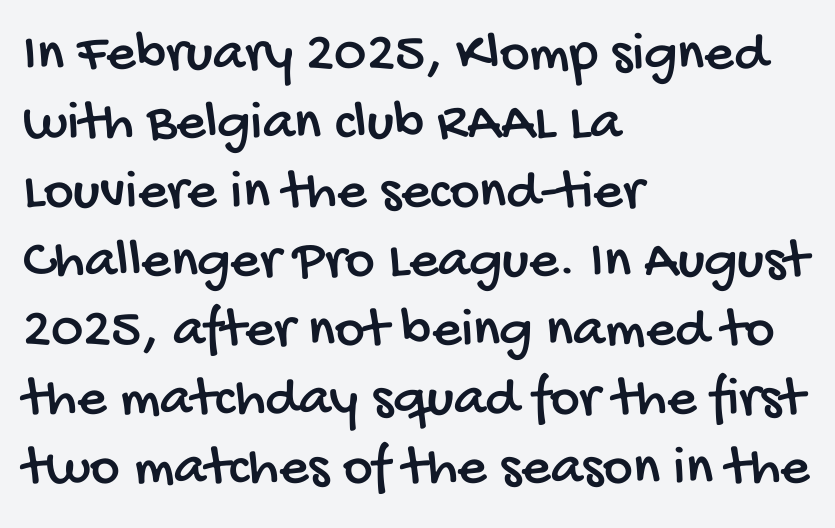
A clean baseline with only descenders dipping below it. Examine the stroke ends and you'll find no serifs. You could not count columns in this text — the font is proportionally spaced. Left-aligned paragraph, ragged on the right. You could call the tracking neutral — neither tight nor loose.
